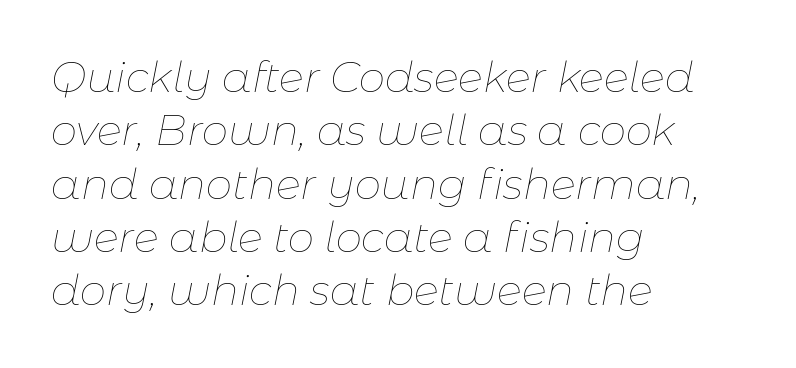
{"italic": "yes", "lean": "right", "slant_degrees": 11, "bold": "no", "weight": "thin", "width": "normal", "stroke_contrast": "low", "x_height": "medium", "monospaced": "no", "underline": "no", "align": "left", "line_spacing": "normal", "line_spacing_ratio": 1.27, "letter_spacing": "normal", "letter_spacing_em": 0.0, "glyph_px": 42}
